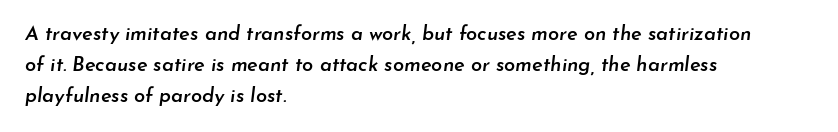
Q: Is the text bold? A: Semi-bold.
Q: Is the text italic (slanted)? A: Yes, it leans right by about 7 degrees.
Q: Is the text underlined? A: No.
Q: How is the paragraph aligned? A: Left-aligned.
Q: Is the spacing between letters normal or unusually wide? A: Normal.
Q: Is the spacing between lines tight, normal or loose? A: Normal.
